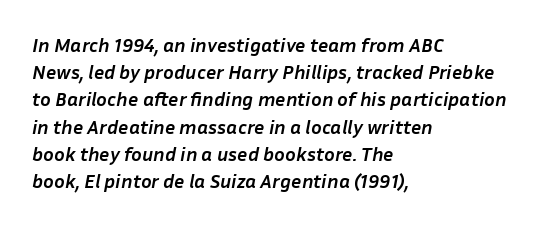
{"italic": "yes", "lean": "right", "slant_degrees": 10, "bold": "yes", "underline": "no", "align": "left", "line_spacing": "normal", "line_spacing_ratio": 1.36, "letter_spacing": "normal", "letter_spacing_em": 0.0, "glyph_px": 20}
